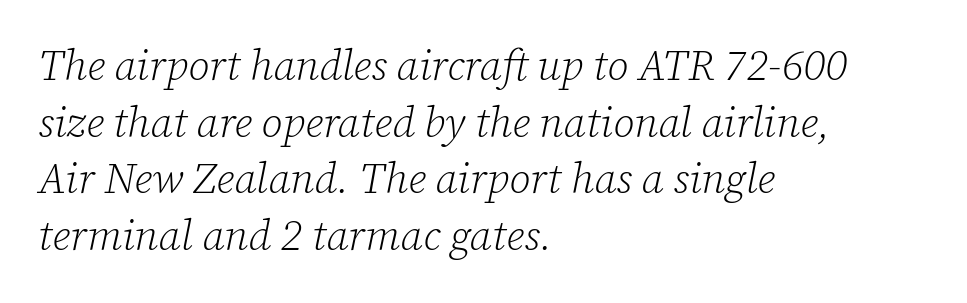
Yep, those are serifs on the letters. Students, note that the glyphs here touch the page at normal intervals. Bold? No — there's no thickening of the strokes. Rule under the text: the space is simply empty. Quick note: interline space is typical.
